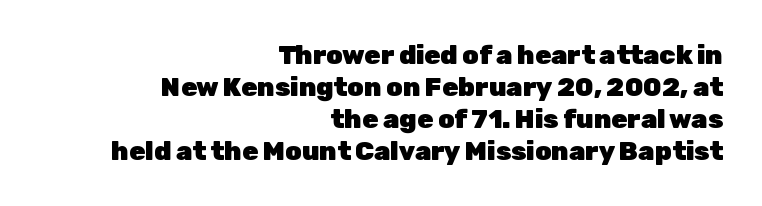
The image shows 26 px bold type, upright; set right-aligned, line spacing 1.23x, normal letter spacing, not underlined.
